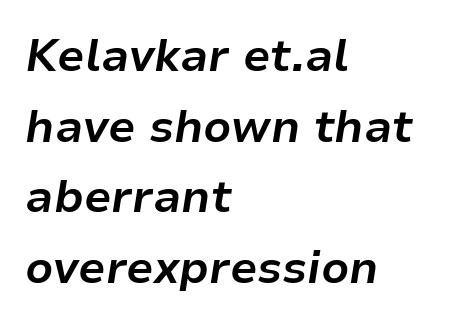
Posture: slanted. Beneath every word, the page is bare. The passage shown stacks its lines at a standard gap. Looks like regular typesetting: each glyph gets only the width it needs.
